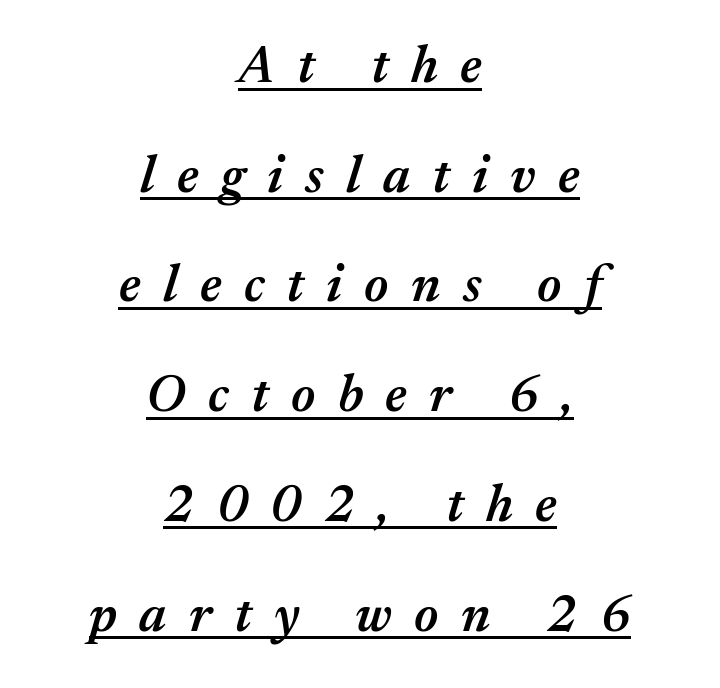
{"italic": "yes", "lean": "right", "slant_degrees": 17, "bold": "semi", "weight": "semibold", "width": "normal", "stroke_contrast": "medium", "x_height": "medium", "monospaced": "no", "underline": "yes", "align": "center", "line_spacing": "loose", "line_spacing_ratio": 2.11, "letter_spacing": "wide", "letter_spacing_em": 0.43, "glyph_px": 52}
